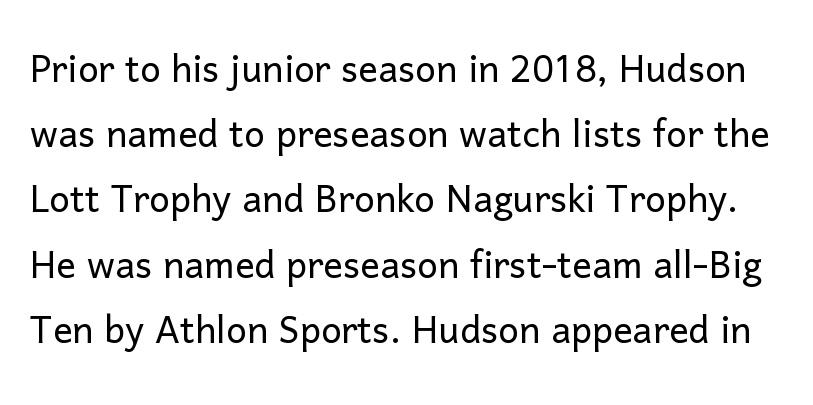
The image shows 49 px light sans-serif type, upright; set normal line spacing (1.33x), normal letter spacing, not underlined; low stroke contrast and a medium x-height.
